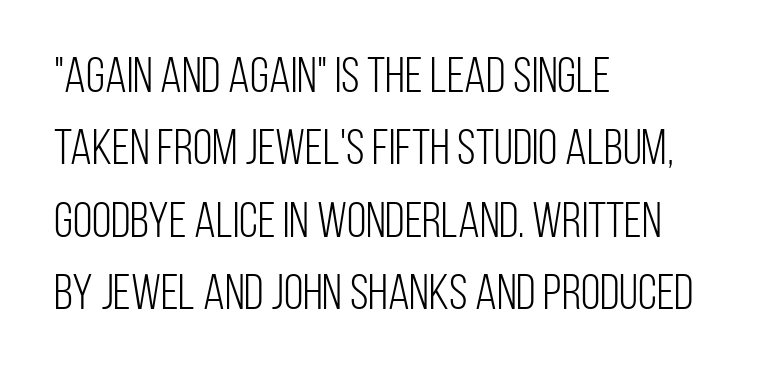
Quick note: interline space is typical. Font category for this specimen: sans-serif. Weight: in the light-to-regular range. Where is the straight margin? On the left. This rendering features lettering with no underline. The typography opts for an upright posture over an oblique one.
